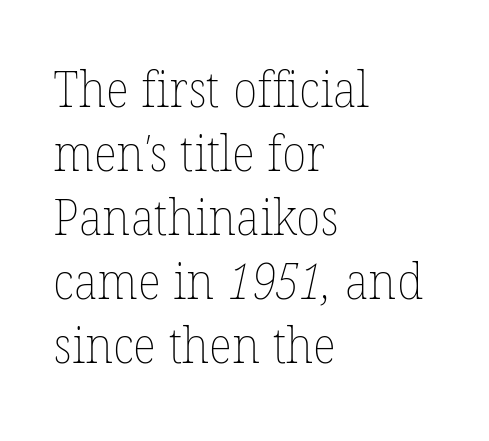
Compared with a typical body face, this is equally light or lighter still. A typesetter would call this proportional, since set widths differ per character. Bare-footed words on every line. Regarding leading, the lines here are spaced in the standard way. There is no visible air inserted between adjacent glyphs.
